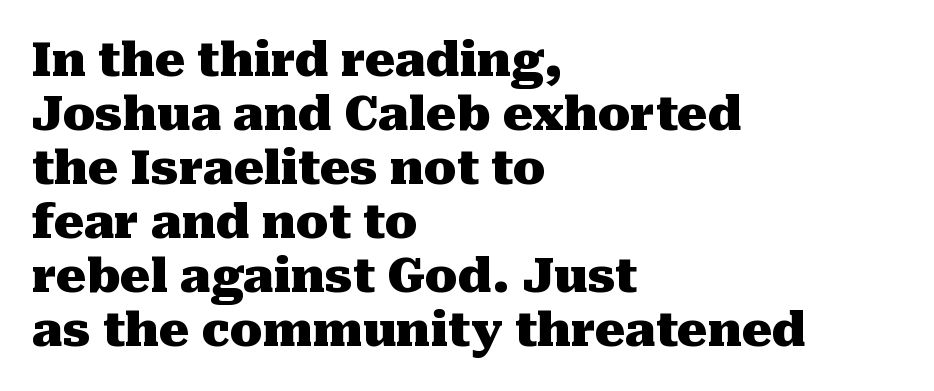
Q: Is the text bold? A: Yes.
Q: Is the text italic (slanted)? A: No, it is upright.
Q: Is the typeface a serif or a sans-serif typeface? A: Serif.
Q: Is the text underlined? A: No.
Q: How is the paragraph aligned? A: Left-aligned.
Q: Is the spacing between letters normal or unusually wide? A: Normal.
Q: Is the spacing between lines tight, normal or loose? A: Tight.
Q: Width (condensed, normal, or wide)? A: Normal.
Q: Stroke contrast? A: Medium.
Q: x-height? A: Medium.
Q: Monospaced? A: No.
